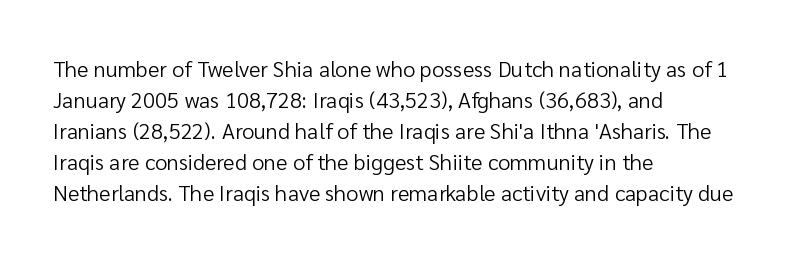
The image shows 22 px text type, upright; set left-aligned, normal line spacing (1.41x), normal letter spacing, not underlined.
